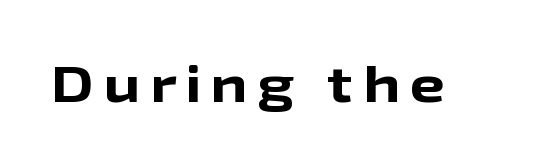
Think of a printed novel: that variable character pitch is what you see here. Descenders are the only things crossing below the line. Posture: vertical. These lines are composed in type without serifs. A dark, heavy texture on the line: the type is bold.
